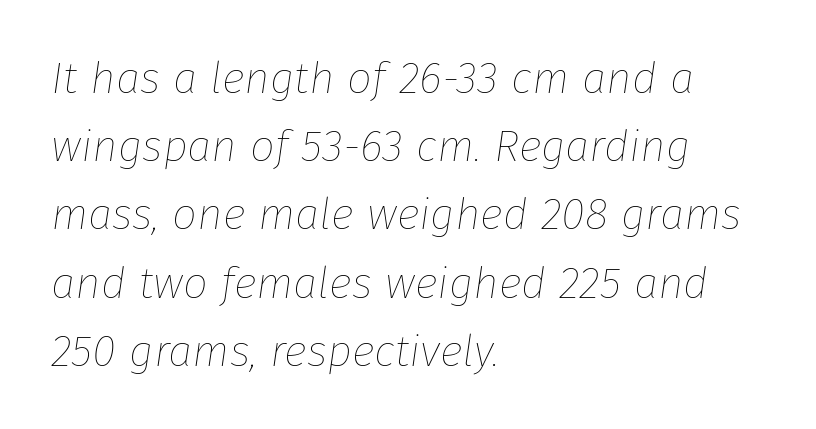
Q: Is the text bold? A: No.
Q: Is the text italic (slanted)? A: Yes, it leans right by about 8 degrees.
Q: Is the text underlined? A: No.
Q: How is the paragraph aligned? A: Left-aligned.
Q: Is the spacing between letters normal or unusually wide? A: Normal.
Q: Is the spacing between lines tight, normal or loose? A: Normal.
Q: Width (condensed, normal, or wide)? A: Normal.
Q: Stroke contrast? A: Low.
Q: x-height? A: Medium.
Q: Monospaced? A: No.
